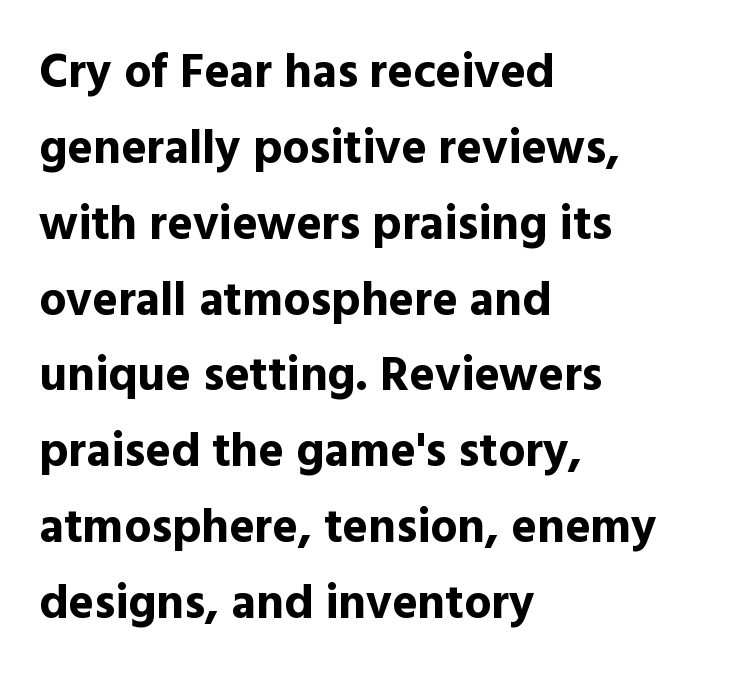
What stands out about the letter spacing? Nothing — it is the standard amount. Reading down the block, your eye returns to a fixed left position each line. These lines carry a lot of weight — the face is fully bold. Words float on clear page, feet unadorned.
